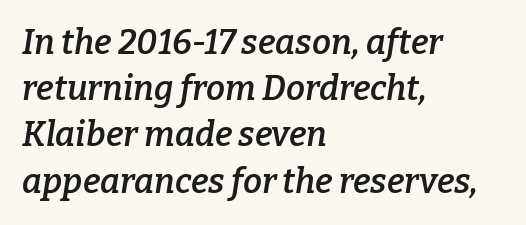
Emphasis-style slanted type is in use. Does the copy run flush right? No — it runs flush left. Semibold letterforms, between regular and bold. The passage shown is typed in a proportional face where columns would drift. To sum up the face: it has serifs.
